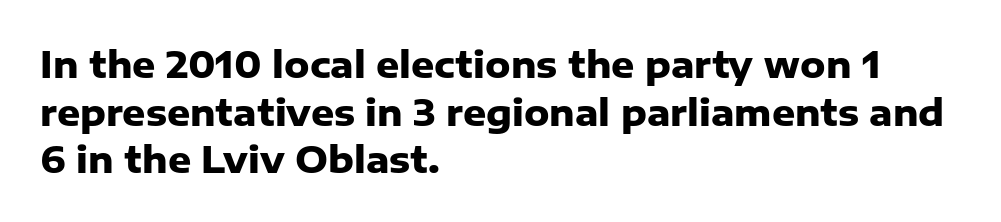
Q: Is the text bold? A: Yes.
Q: Is the text italic (slanted)? A: No, it is upright.
Q: Is the typeface a serif or a sans-serif typeface? A: Sans-serif.
Q: Is the text underlined? A: No.
Q: How is the paragraph aligned? A: Left-aligned.
Q: Is the spacing between letters normal or unusually wide? A: Normal.
Q: Is the spacing between lines tight, normal or loose? A: Normal.
Q: Width (condensed, normal, or wide)? A: Normal.
Q: Stroke contrast? A: Low.
Q: x-height? A: Medium.
Q: Monospaced? A: No.
